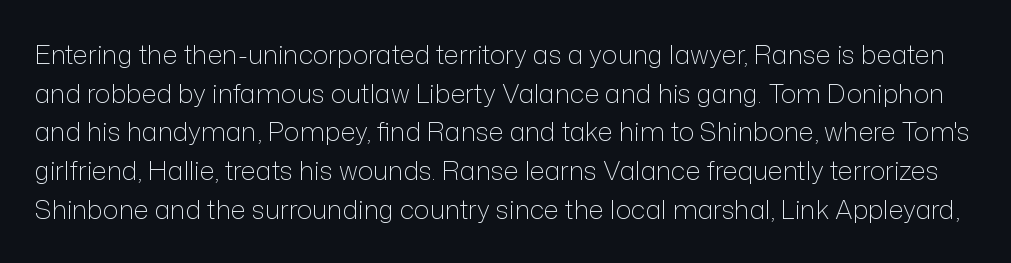
{"italic": "no", "bold": "no", "underline": "no", "line_spacing": "normal", "line_spacing_ratio": 1.49, "letter_spacing": "normal", "letter_spacing_em": 0.0, "glyph_px": 26}
